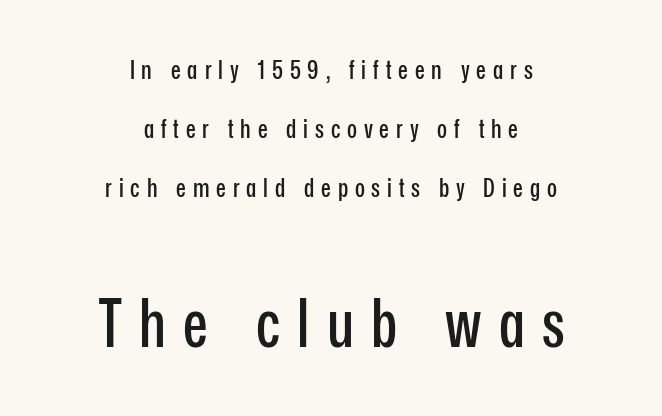
The image shows 66 px condensed sans-serif type, upright; set centered, loose line spacing (2.27x), unusually wide letter spacing (+0.26 em), not underlined; the second (bottom) block is 2.54x larger; low stroke contrast and a medium x-height.
